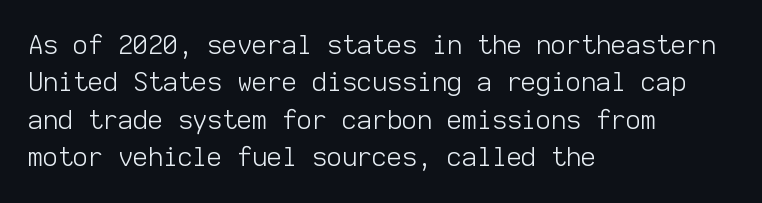
The image shows 26 px text type, upright; set left-aligned, normal line spacing (1.44x), normal letter spacing, not underlined.
